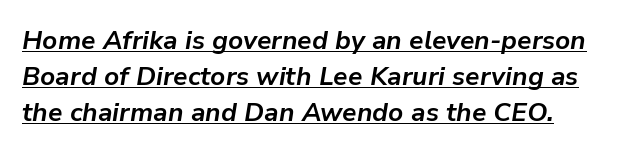
{"italic": "yes", "lean": "right", "slant_degrees": 9, "bold": "yes", "underline": "yes", "line_spacing": "normal", "line_spacing_ratio": 1.39, "letter_spacing": "normal", "letter_spacing_em": 0.0, "glyph_px": 26}
